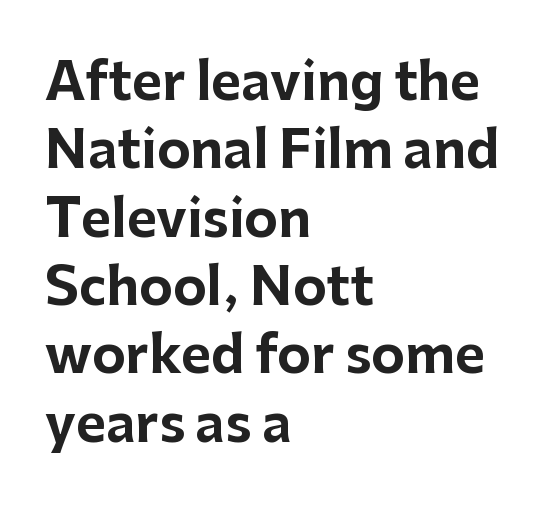
Characters follow at the spacing the type designer built in. Look at the stroke-to-counter ratio: heavy, a bold. A typesetter would call this leading conventional body-copy spacing. The space beneath each line is pristine and unruled.
